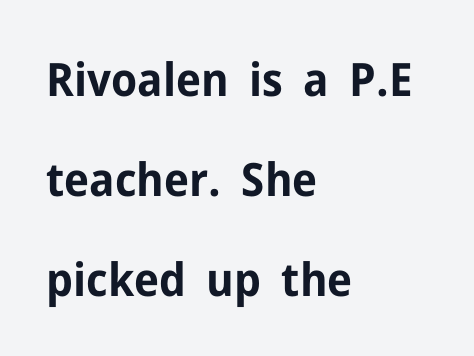
The text was rendered using a sans face with plain stroke endings. The designer dialed line spacing up above the default. Vertical strokes here are truly vertical. The rendering keeps characters at their native spacing.
